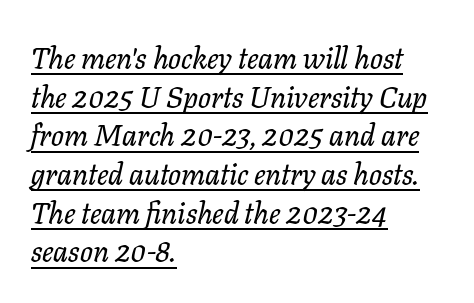
There's an unmistakable incline to the writing here. A typesetter would call this proportional, since set widths differ per character. The typeface chosen for these lines features serifs. Short note: letters normally spaced.
